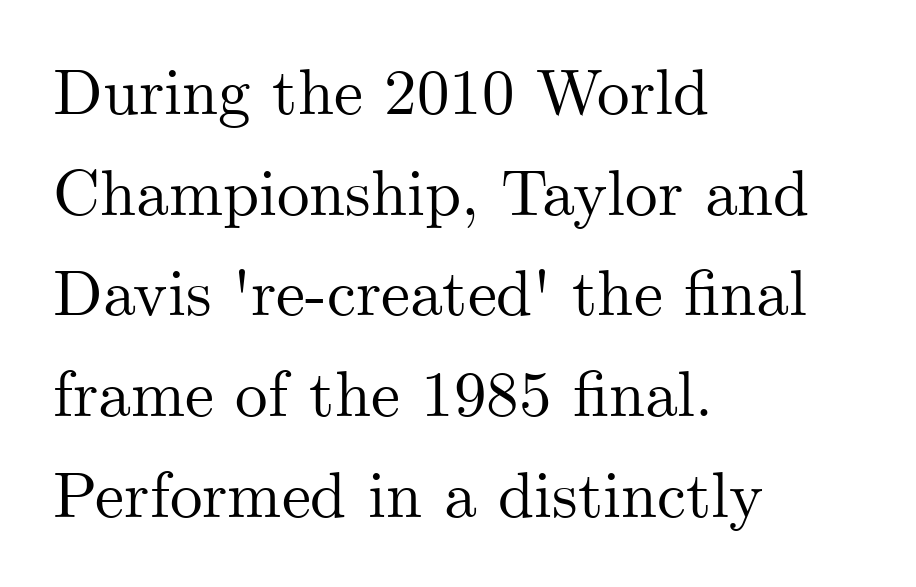
Line spacing here is normal. Glyph-to-glyph distance matches everyday printed text. The passage shown is typeset with a serif family. Decoration check: the copy has no underline. This sample has the flowing, uneven cadence of proportional lettering.
